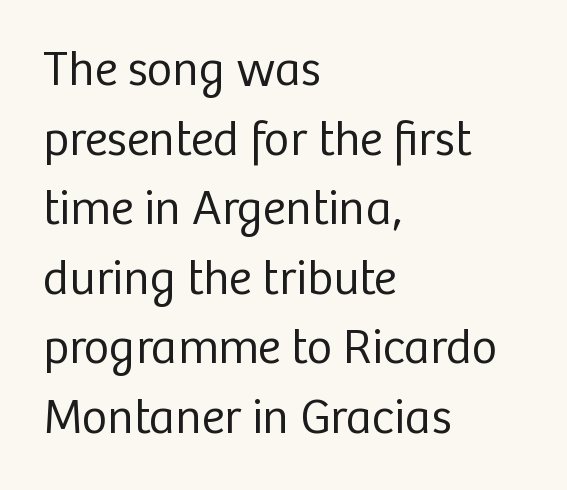
{"serif": "no", "italic": "no", "bold": "no", "weight": "regular", "width": "normal", "stroke_contrast": "low", "x_height": "medium", "monospaced": "no", "underline": "no", "align": "left", "line_spacing": "normal", "line_spacing_ratio": 1.42, "letter_spacing": "normal", "letter_spacing_em": 0.0, "glyph_px": 49}
